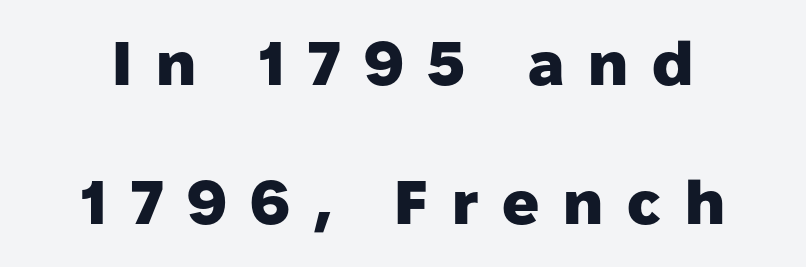
{"serif": "no", "italic": "no", "bold": "yes", "weight": "heavy", "width": "normal", "stroke_contrast": "low", "x_height": "medium", "monospaced": "no", "underline": "no", "line_spacing": "loose", "line_spacing_ratio": 2.28, "letter_spacing": "wide", "letter_spacing_em": 0.39, "glyph_px": 61}
